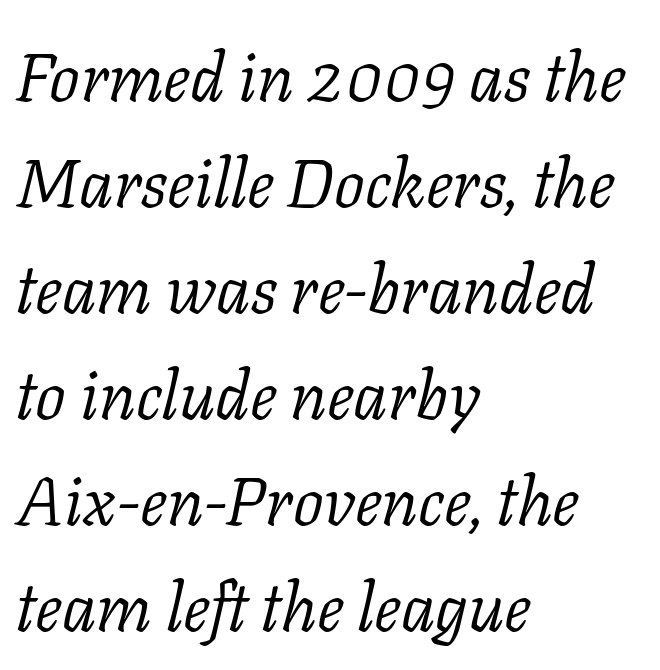
Notice how the passage keeps a crisp vertical edge on the left only. Glyph-to-glyph distance matches everyday printed text. Reading down the column, the eye jumps a familiar distance to each next line. Only glyphs here, with clear space below each row.
